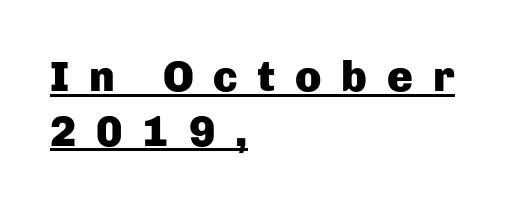
The image shows 43 px heavy sans-serif type, upright; set left-aligned, normal line spacing (1.27x), unusually wide letter spacing (+0.46 em), underlined; low stroke contrast and a medium x-height.
